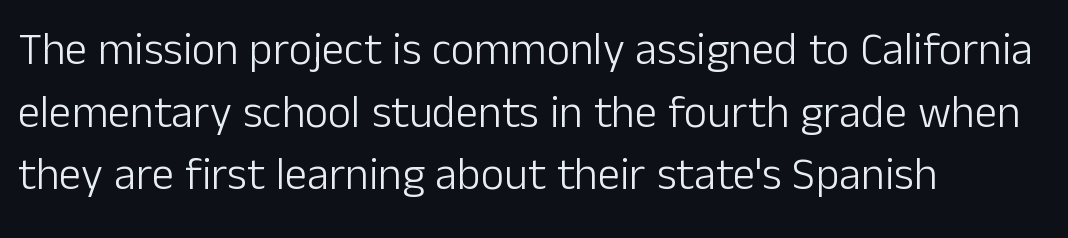
Is the type heavy? It reads as light-to-regular instead. A typesetter would call this zero additional tracking. All the whitespace from short lines collects on the right. These lines are rendered in a variable-pitch font. Vertically, the passage feels balanced, rows spaced as you'd expect.
